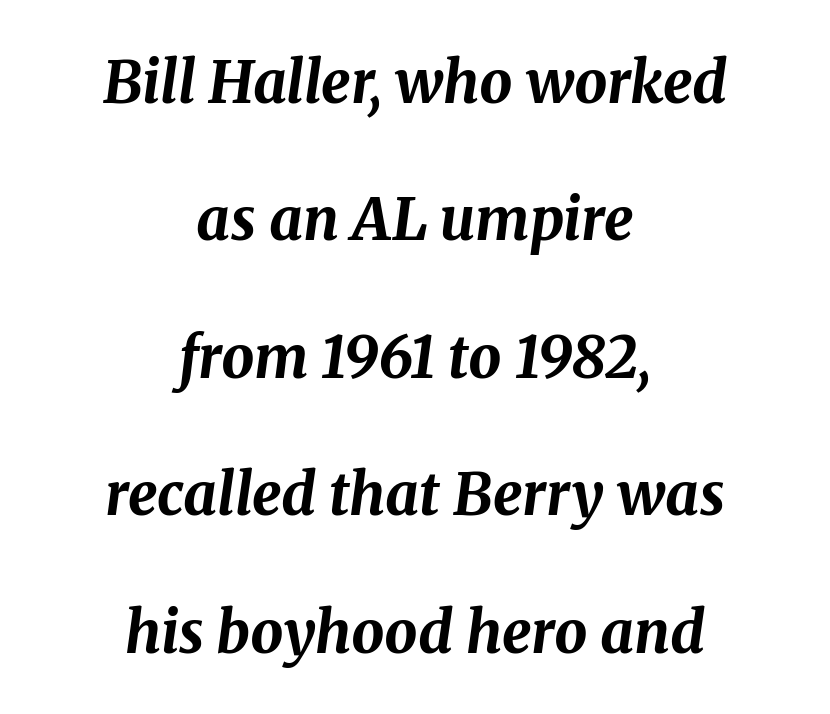
The image shows 58 px bold type, italic (leaning right); set centered, loose line spacing (2.37x), normal letter spacing, not underlined; medium stroke contrast and a medium x-height.
